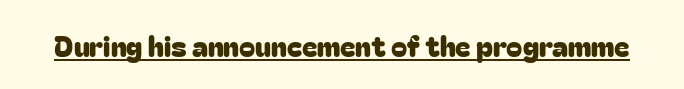
Q: Is the text italic (slanted)? A: No, it is upright.
Q: Is the typeface a serif or a sans-serif typeface? A: Sans-serif.
Q: Is the text underlined? A: Yes.
Q: Is the spacing between letters normal or unusually wide? A: Normal.
Q: Width (condensed, normal, or wide)? A: Normal.
Q: Stroke contrast? A: Low.
Q: x-height? A: Medium.
Q: Monospaced? A: No.
